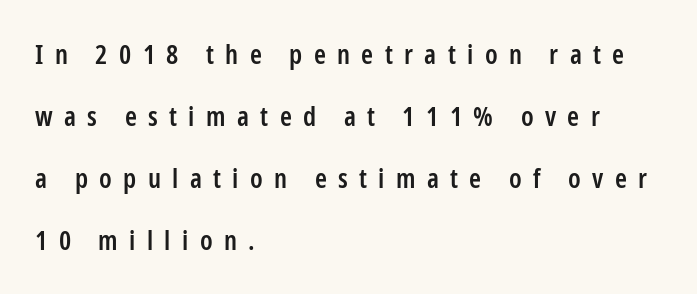
Q: Is the text bold? A: Semi-bold.
Q: Is the text italic (slanted)? A: No, it is upright.
Q: Is the text underlined? A: No.
Q: How is the paragraph aligned? A: Left-aligned.
Q: Is the spacing between letters normal or unusually wide? A: Unusually wide.
Q: Is the spacing between lines tight, normal or loose? A: Loose.
